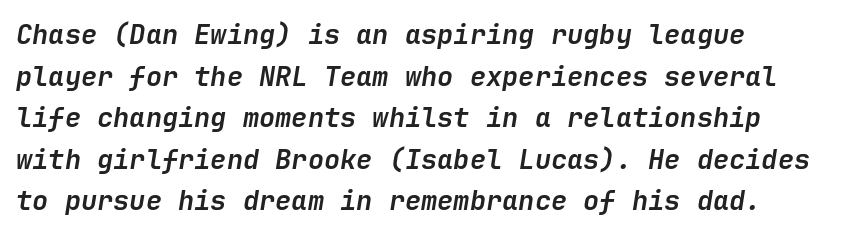
Teacher's note: observe the even left margin — that is flush-left alignment. Each new line begins a customary step beneath the previous one. The specimen omits any rule beneath the text block's lines. How heavy is the stroke? Heavy — this is a bold.
